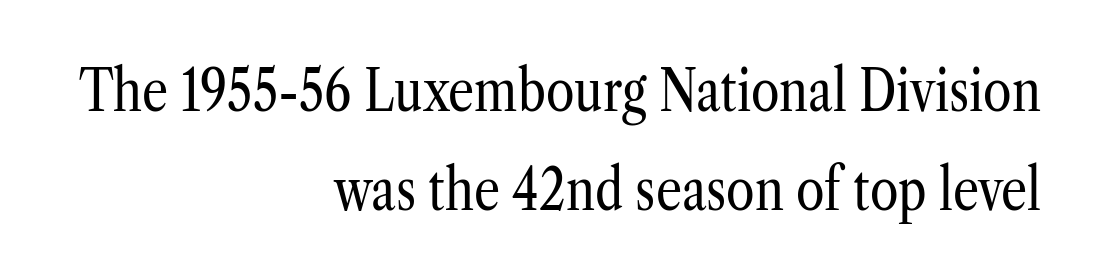
Anything drawn beneath the words? Only blank space. Summary of weight: not heavy and not bold. The passage is arranged like a letterhead date or caption credit — flush right. Note: serifs present on the glyphs.
